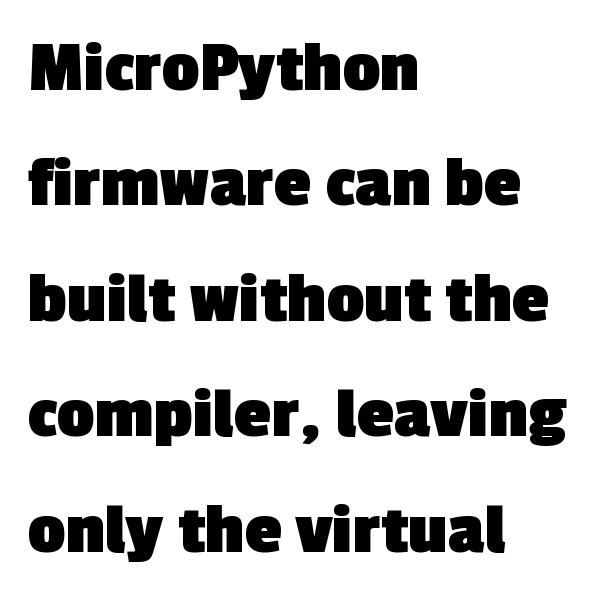
Q: Is the text bold? A: Yes.
Q: Is the typeface a serif or a sans-serif typeface? A: Sans-serif.
Q: Is the text underlined? A: No.
Q: How is the paragraph aligned? A: Left-aligned.
Q: Is the spacing between letters normal or unusually wide? A: Normal.
Q: Is the spacing between lines tight, normal or loose? A: Normal.
Q: Width (condensed, normal, or wide)? A: Normal.
Q: x-height? A: Medium.
Q: Monospaced? A: No.
